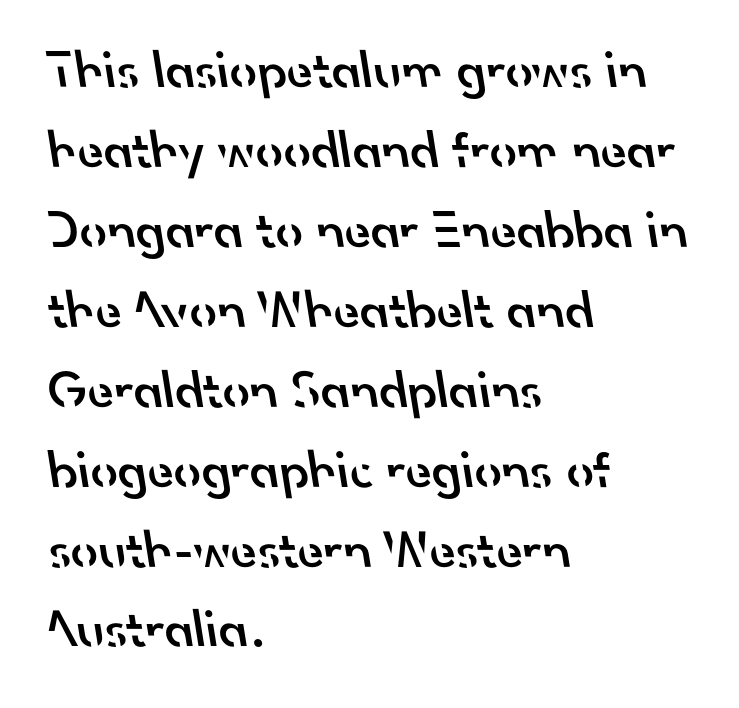
Q: Is the text bold? A: Semi-bold.
Q: Is the typeface a serif or a sans-serif typeface? A: Sans-serif.
Q: Is the text underlined? A: No.
Q: How is the paragraph aligned? A: Left-aligned.
Q: Is the spacing between letters normal or unusually wide? A: Normal.
Q: Is the spacing between lines tight, normal or loose? A: Normal.
Q: Width (condensed, normal, or wide)? A: Normal.
Q: Stroke contrast? A: Low.
Q: x-height? A: Small.
Q: Monospaced? A: No.
